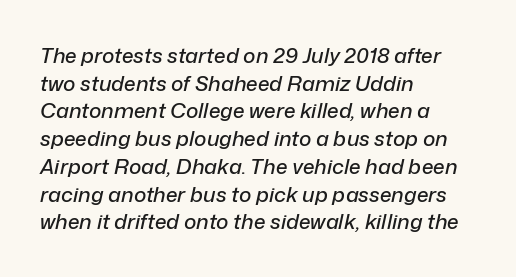
{"italic": "yes", "lean": "right", "slant_degrees": 12, "underline": "no", "align": "left", "line_spacing": "normal", "line_spacing_ratio": 1.32, "letter_spacing": "normal", "letter_spacing_em": 0.0, "glyph_px": 21}
